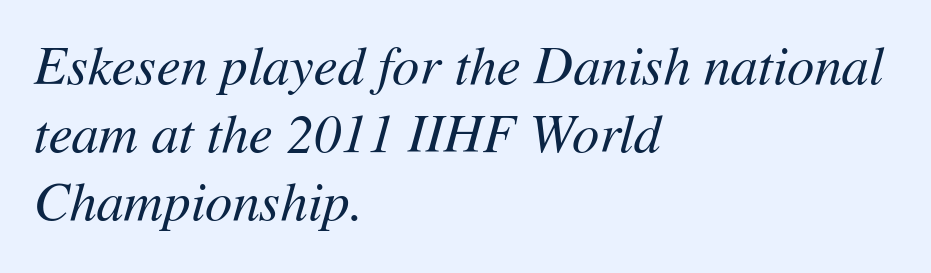
Q: Is the text bold? A: No.
Q: Is the text italic (slanted)? A: Yes, it leans right by about 11 degrees.
Q: Is the text underlined? A: No.
Q: How is the paragraph aligned? A: Left-aligned.
Q: Is the spacing between letters normal or unusually wide? A: Normal.
Q: Is the spacing between lines tight, normal or loose? A: Normal.
Q: Width (condensed, normal, or wide)? A: Normal.
Q: Stroke contrast? A: Medium.
Q: x-height? A: Medium.
Q: Monospaced? A: No.
